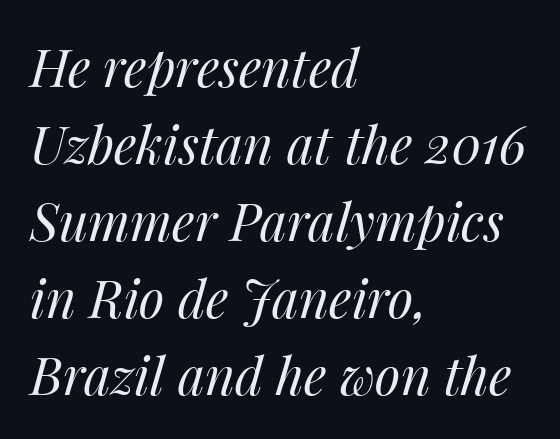
This sample uses plain, unmodified letter spacing. The strip under each line holds only bare page. Does the leading feel generous? No, just average. Which margin do the lines hug? The left one — the right edge is uneven. The letters are slanted; this is an italic face.
